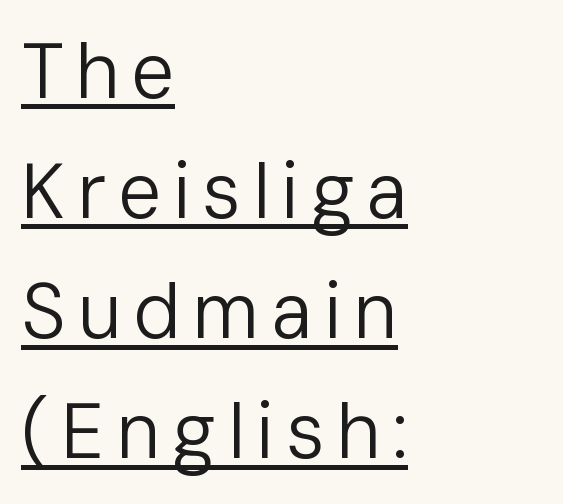
Q: Is the text bold? A: No.
Q: Is the text italic (slanted)? A: No, it is upright.
Q: Is the typeface a serif or a sans-serif typeface? A: Sans-serif.
Q: Is the text underlined? A: Yes.
Q: How is the paragraph aligned? A: Left-aligned.
Q: Is the spacing between lines tight, normal or loose? A: Normal.
Q: Width (condensed, normal, or wide)? A: Normal.
Q: Stroke contrast? A: Low.
Q: x-height? A: Medium.
Q: Monospaced? A: No.
